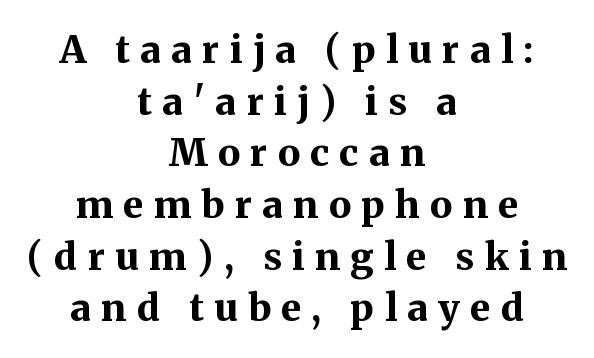
Decoration check: the copy has no underline. Its strokes are broad and dark, the hallmark of bold type. A typesetter would call this proportional, since set widths differ per character. A normal amount of white space separates one row of letters from the next. In terms of letterform style, serifs are clearly present. The compositor balanced each line on the midline.
